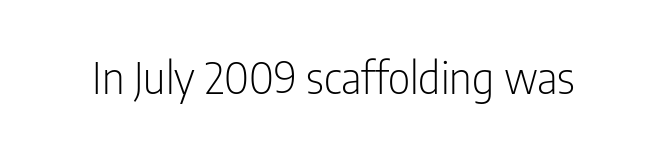
{"serif": "no", "italic": "no", "bold": "no", "weight": "light", "width": "condensed", "stroke_contrast": "low", "x_height": "medium", "monospaced": "no", "underline": "no", "letter_spacing": "normal", "letter_spacing_em": 0.0, "glyph_px": 44}
